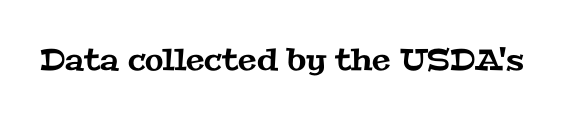
The image shows 30 px wide serif type; set normal letter spacing, not underlined; medium stroke contrast and a medium x-height.
